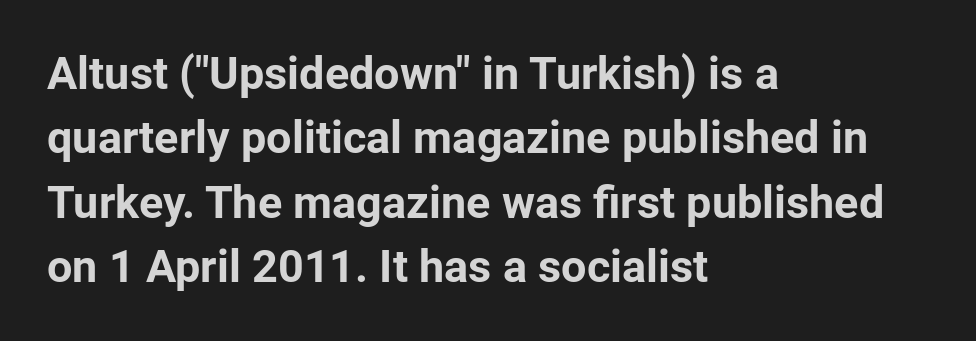
The area under the type is left untouched. What's the leading like? Ordinary, nothing unusual. This is the regular roman posture of the typeface. This sample uses a sans-serif face. Line beginnings align vertically; line endings do not. The face used here is proportionally spaced, like ordinary book or web type.
